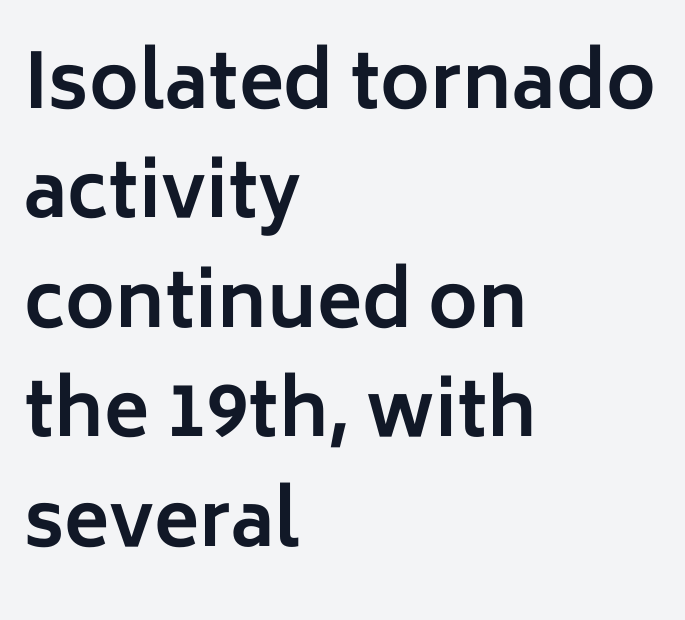
{"serif": "no", "italic": "no", "bold": "yes", "weight": "bold", "width": "normal", "stroke_contrast": "low", "x_height": "medium", "monospaced": "no", "underline": "no", "align": "left", "line_spacing": "normal", "line_spacing_ratio": 1.46, "letter_spacing": "normal", "letter_spacing_em": 0.0, "glyph_px": 75}
